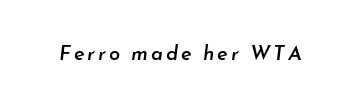
The image shows 20 px text type, italic (leaning right); set not underlined.
